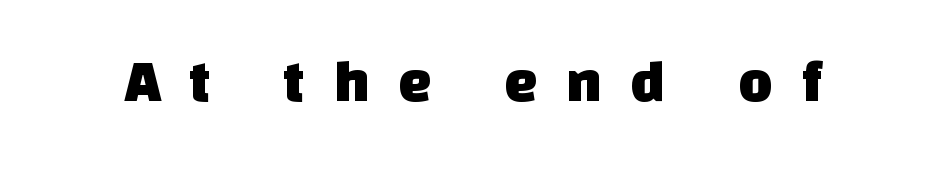
{"serif": "no", "width": "normal", "stroke_contrast": "low", "x_height": "large", "monospaced": "no", "underline": "no", "letter_spacing": "wide", "letter_spacing_em": 0.49, "glyph_px": 59}
